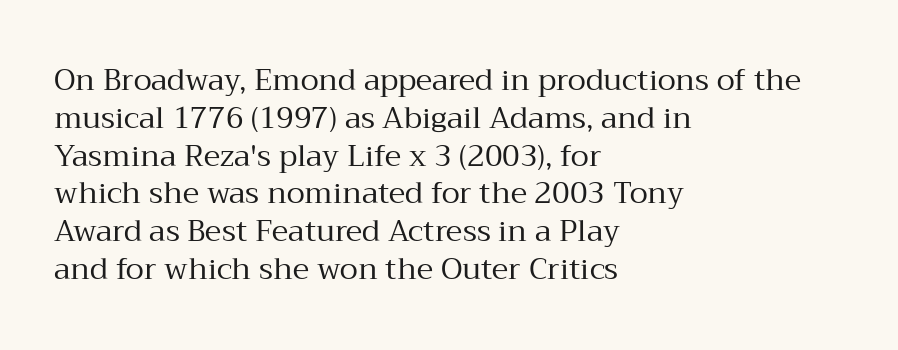
This sample uses plain, unmodified letter spacing. Heaviness? Minimal to ordinary, like unemphasized prose. The typography opts for an upright posture over an oblique one. One glance says typical: line gaps are just what's usual. These lines are rendered in a variable-pitch font.
